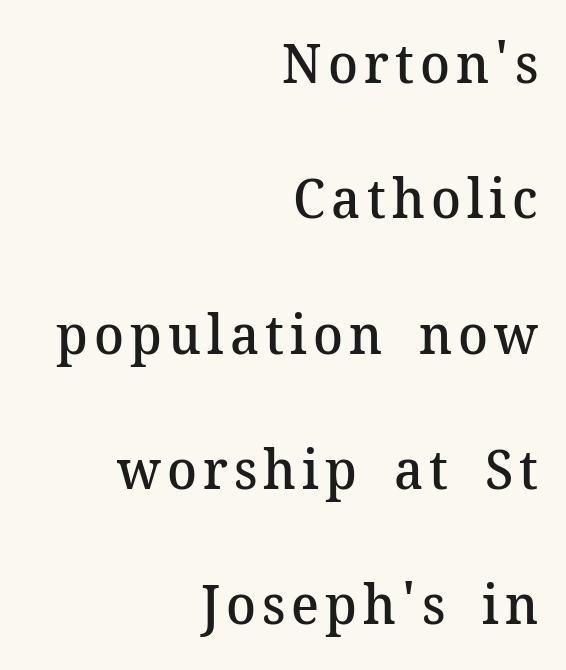
Glance below the letters and you will spot only blank space. Students, this is semibold: more ink than regular, less than bold. Teacher's note: observe the even right margin — that is flush-right alignment. Posture: vertical. Looks like regular typesetting: each glyph gets only the width it needs. A serif font was chosen for this passage.
